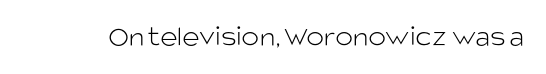
The image shows 30 px light sans-serif type, upright; set normal letter spacing, not underlined; low stroke contrast and a large x-height.
